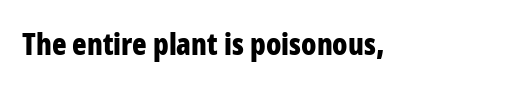
{"serif": "no", "italic": "no", "bold": "yes", "weight": "bold", "width": "condensed", "stroke_contrast": "low", "x_height": "medium", "monospaced": "no", "underline": "no", "letter_spacing": "normal", "letter_spacing_em": 0.0, "glyph_px": 30}
